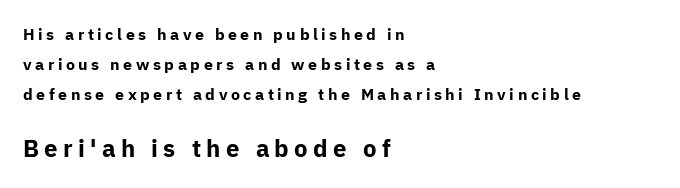
{"italic": "no", "bold": "yes", "underline": "no", "align": "left", "line_spacing_ratio": 1.88, "letter_spacing": "wide", "letter_spacing_em": 0.22, "larger_block": "second", "size_ratio": 1.5, "glyph_px": 24}
